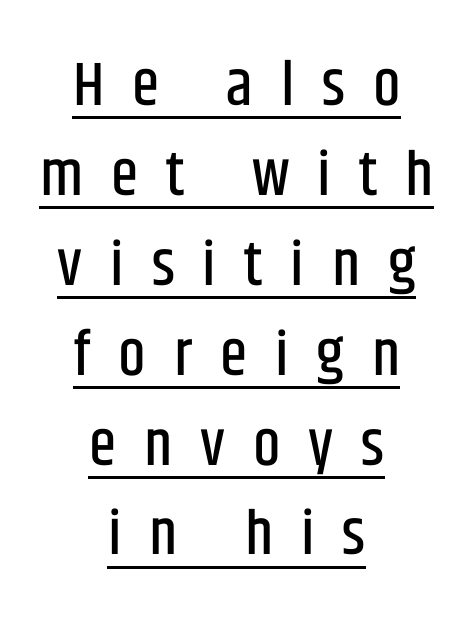
Spacing verdict: proportional, widths tailored to each character. Unlike italic type, these characters show no tilt at all. Leftover space on each line is divided equally before and after the words. No feet cap the strokes, marking this as sans-serif type.
